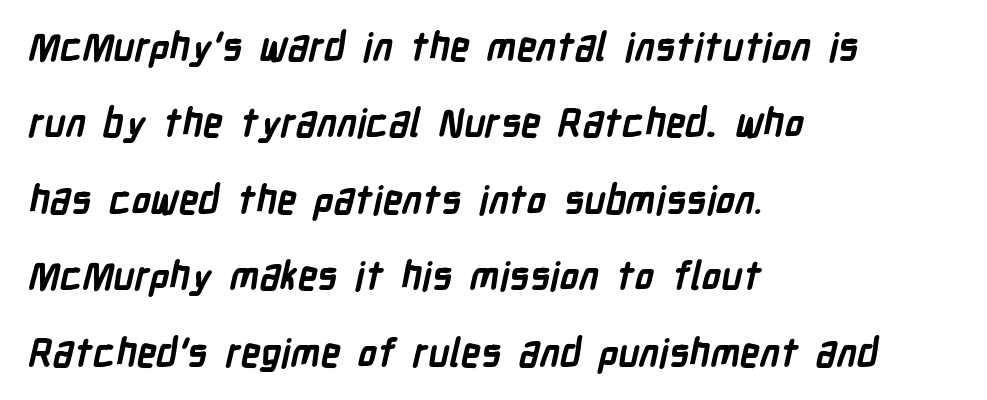
The image shows 39 px semibold, condensed sans-serif type; set left-aligned, loose line spacing (1.96x), normal letter spacing, not underlined; low stroke contrast and a medium x-height.
